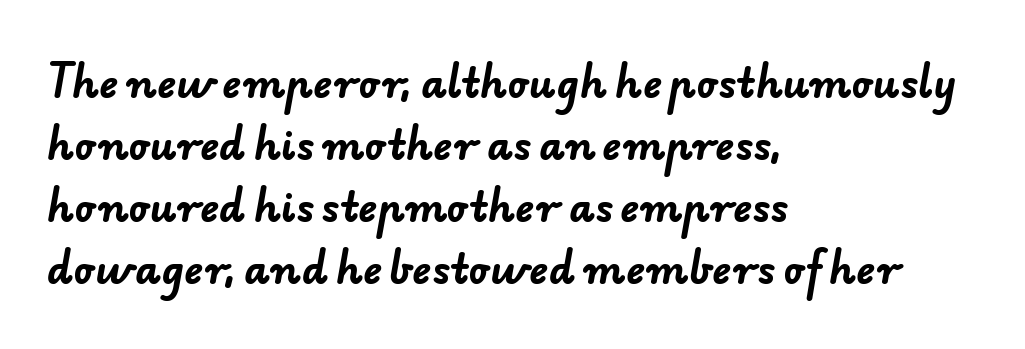
The image shows 40 px bold sans-serif type; set left-aligned, normal line spacing (1.55x), normal letter spacing, not underlined; low stroke contrast and a small x-height.
